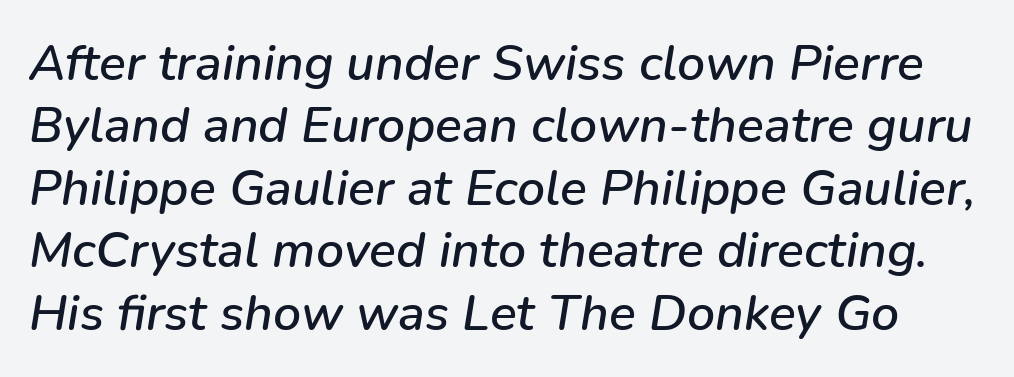
The glyphs are unaccompanied by any horizontal stroke below them. The face used here has a pronounced slope to its letters. Students, note that the glyphs here touch the page at normal intervals. The designer left line spacing at the default. The passage shown is typed in a proportional face where columns would drift.
